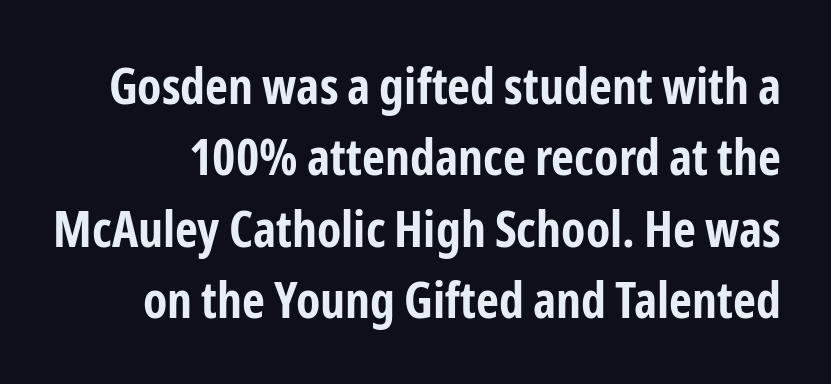
Q: Is the text bold? A: Yes.
Q: Is the text italic (slanted)? A: No, it is upright.
Q: Is the typeface a serif or a sans-serif typeface? A: Sans-serif.
Q: Is the text underlined? A: No.
Q: Is the spacing between letters normal or unusually wide? A: Normal.
Q: Is the spacing between lines tight, normal or loose? A: Normal.
Q: Width (condensed, normal, or wide)? A: Condensed.
Q: Stroke contrast? A: Low.
Q: x-height? A: Medium.
Q: Monospaced? A: No.
